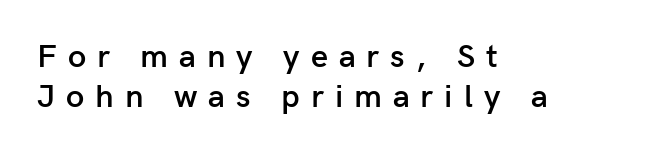
The image shows 33 px semibold sans-serif type, upright; set left-aligned, line spacing 1.2x, unusually wide letter spacing (+0.33 em), not underlined; low stroke contrast and a medium x-height.
